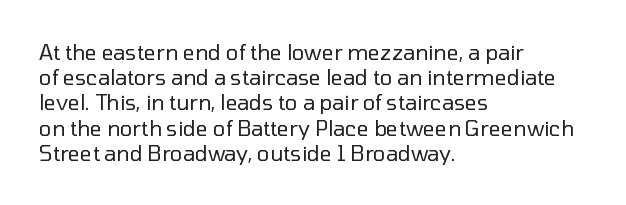
Q: Is the text bold? A: No.
Q: Is the text italic (slanted)? A: No, it is upright.
Q: Is the text underlined? A: No.
Q: How is the paragraph aligned? A: Left-aligned.
Q: Is the spacing between letters normal or unusually wide? A: Normal.
